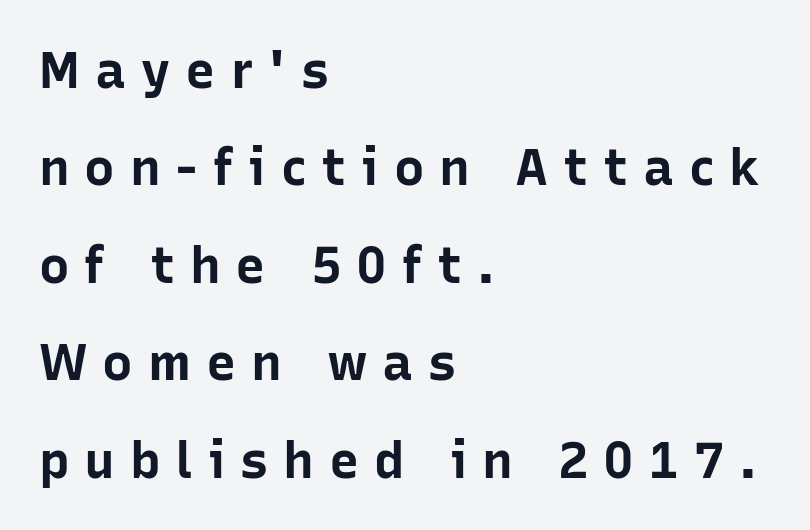
The image shows 51 px bold sans-serif type, upright; set left-aligned, loose line spacing (1.91x), unusually wide letter spacing (+0.29 em), not underlined; low stroke contrast and a medium x-height.
